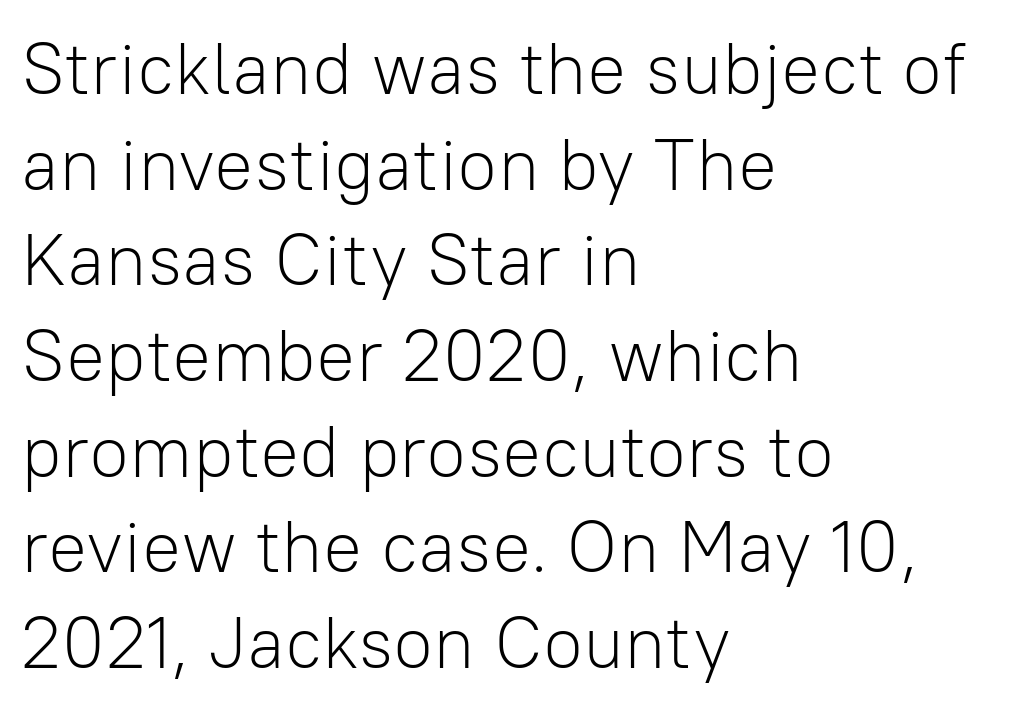
Q: Is the text bold? A: No.
Q: Is the text italic (slanted)? A: No, it is upright.
Q: Is the typeface a serif or a sans-serif typeface? A: Sans-serif.
Q: Is the text underlined? A: No.
Q: How is the paragraph aligned? A: Left-aligned.
Q: Is the spacing between letters normal or unusually wide? A: Normal.
Q: Is the spacing between lines tight, normal or loose? A: Normal.
Q: Width (condensed, normal, or wide)? A: Normal.
Q: Stroke contrast? A: Low.
Q: x-height? A: Medium.
Q: Monospaced? A: No.
